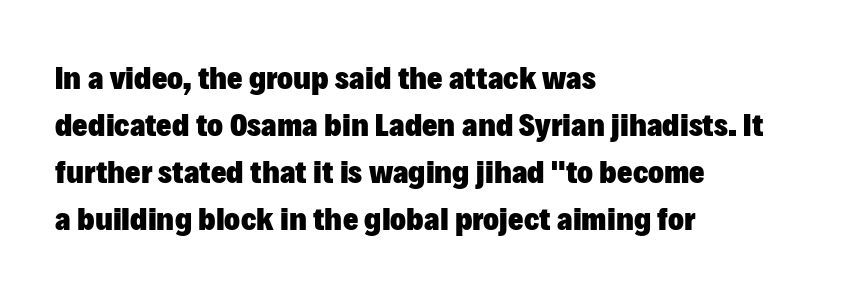
This sample uses plain, unmodified letter spacing. This rendering features lettering with no underline. The lines sit at an ordinary, default distance from one another. These words are printed bold, with thick strokes throughout. Check where the strokes stop: nothing finishes them off — pure sans.
